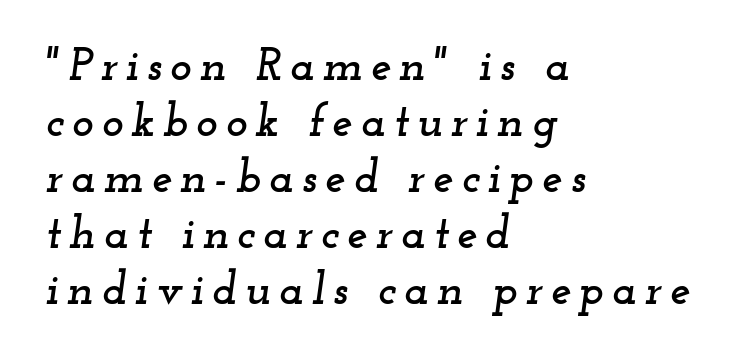
Q: Is the text italic (slanted)? A: Yes, it leans right by about 12 degrees.
Q: Is the typeface a serif or a sans-serif typeface? A: Serif.
Q: Is the text underlined? A: No.
Q: How is the paragraph aligned? A: Left-aligned.
Q: Width (condensed, normal, or wide)? A: Wide.
Q: Stroke contrast? A: Low.
Q: x-height? A: Small.
Q: Monospaced? A: No.
